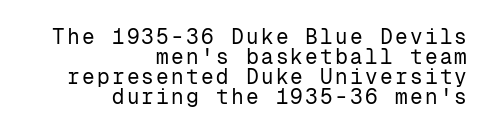
{"italic": "no", "bold": "no", "underline": "no", "align": "right", "line_spacing": "tight", "line_spacing_ratio": 0.96, "glyph_px": 21}
